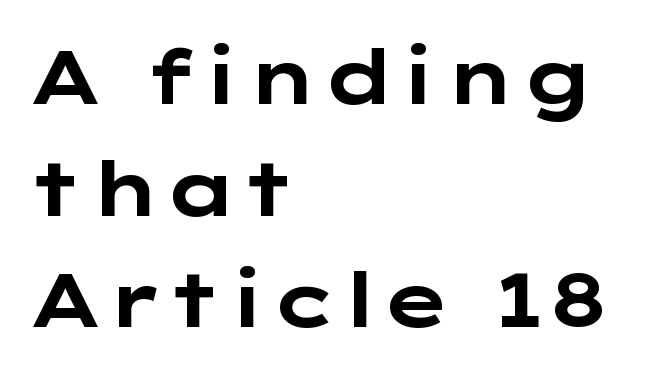
Q: Is the text bold? A: Yes.
Q: Is the text italic (slanted)? A: No, it is upright.
Q: Is the typeface a serif or a sans-serif typeface? A: Sans-serif.
Q: Is the text underlined? A: No.
Q: How is the paragraph aligned? A: Left-aligned.
Q: Is the spacing between letters normal or unusually wide? A: Normal.
Q: Is the spacing between lines tight, normal or loose? A: Normal.
Q: Width (condensed, normal, or wide)? A: Wide.
Q: Stroke contrast? A: Low.
Q: x-height? A: Medium.
